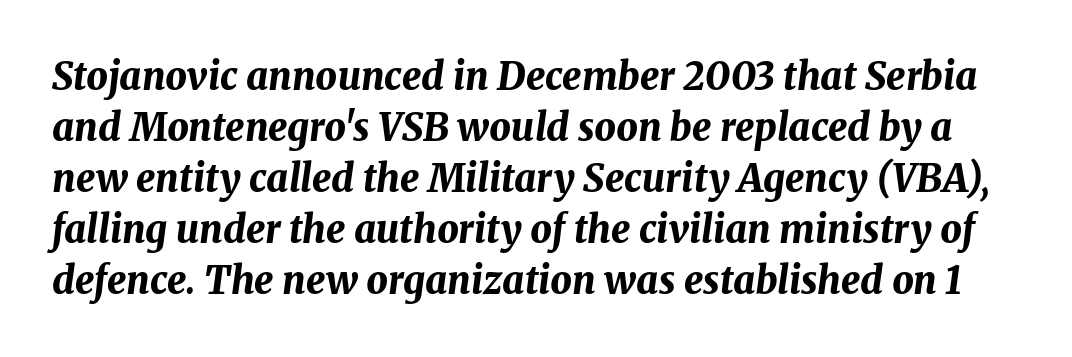
The image shows 38 px bold type, italic (leaning right); set normal line spacing (1.34x), normal letter spacing, not underlined; medium stroke contrast and a medium x-height.
